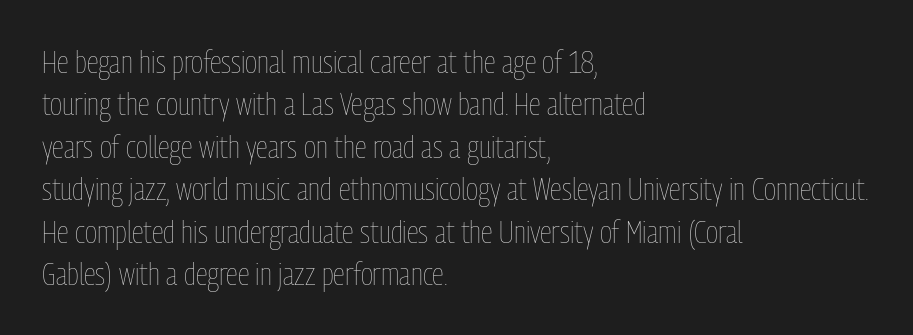
Q: Is the text bold? A: No.
Q: Is the text italic (slanted)? A: No, it is upright.
Q: Is the text underlined? A: No.
Q: How is the paragraph aligned? A: Left-aligned.
Q: Is the spacing between letters normal or unusually wide? A: Normal.
Q: Is the spacing between lines tight, normal or loose? A: Normal.
Q: Width (condensed, normal, or wide)? A: Condensed.
Q: Stroke contrast? A: Low.
Q: x-height? A: Medium.
Q: Monospaced? A: No.
